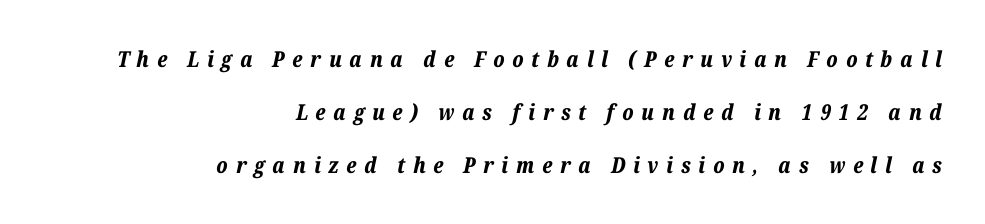
The image shows 22 px bold type, italic (leaning right); set right-aligned, loose line spacing (2.42x), unusually wide letter spacing (+0.35 em), not underlined.
